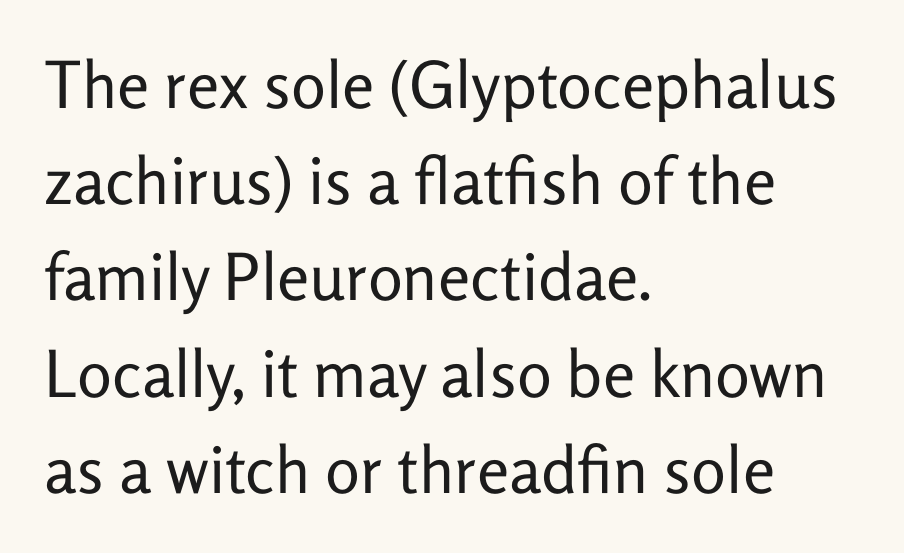
Q: Is the text bold? A: No.
Q: Is the text italic (slanted)? A: No, it is upright.
Q: Is the typeface a serif or a sans-serif typeface? A: Sans-serif.
Q: Is the text underlined? A: No.
Q: How is the paragraph aligned? A: Left-aligned.
Q: Is the spacing between letters normal or unusually wide? A: Normal.
Q: Is the spacing between lines tight, normal or loose? A: Normal.
Q: Width (condensed, normal, or wide)? A: Normal.
Q: Stroke contrast? A: Low.
Q: x-height? A: Medium.
Q: Monospaced? A: No.
